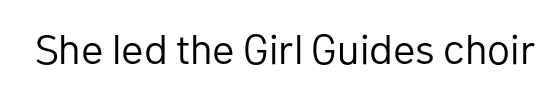
Note: no serifs on the glyphs. The zone under the glyphs is completely vacant. These lines are rendered in a variable-pitch font. The letters stand straight up with perfectly vertical stems.
